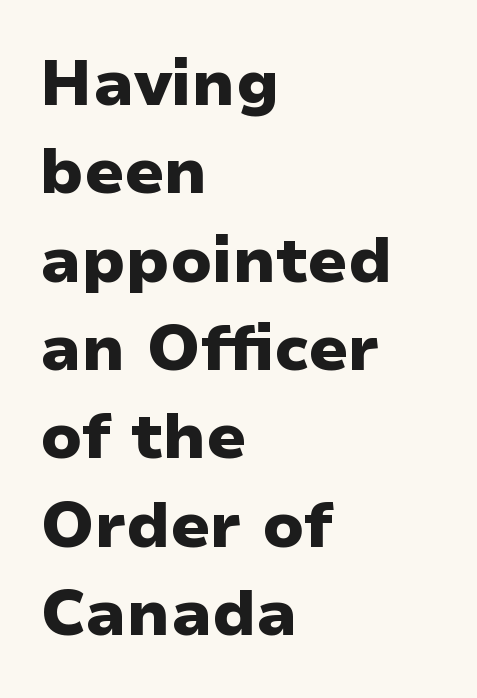
Q: Is the text bold? A: Yes.
Q: Is the text italic (slanted)? A: No, it is upright.
Q: Is the typeface a serif or a sans-serif typeface? A: Sans-serif.
Q: Is the text underlined? A: No.
Q: How is the paragraph aligned? A: Left-aligned.
Q: Is the spacing between letters normal or unusually wide? A: Normal.
Q: Is the spacing between lines tight, normal or loose? A: Normal.
Q: Width (condensed, normal, or wide)? A: Normal.
Q: Stroke contrast? A: Low.
Q: x-height? A: Medium.
Q: Monospaced? A: No.
